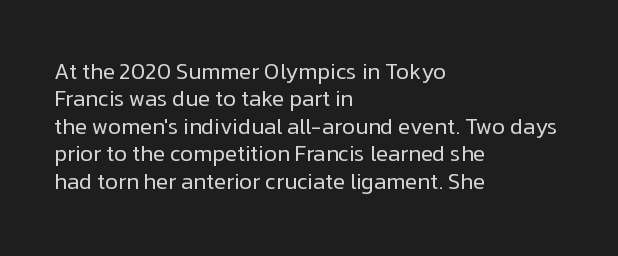
Counters stay open thanks to moderate or lighter strokes. All the whitespace from short lines collects on the right. Normally led — the rows are evenly, conventionally spaced. The glyphs are unaccompanied by any horizontal stroke below them.
